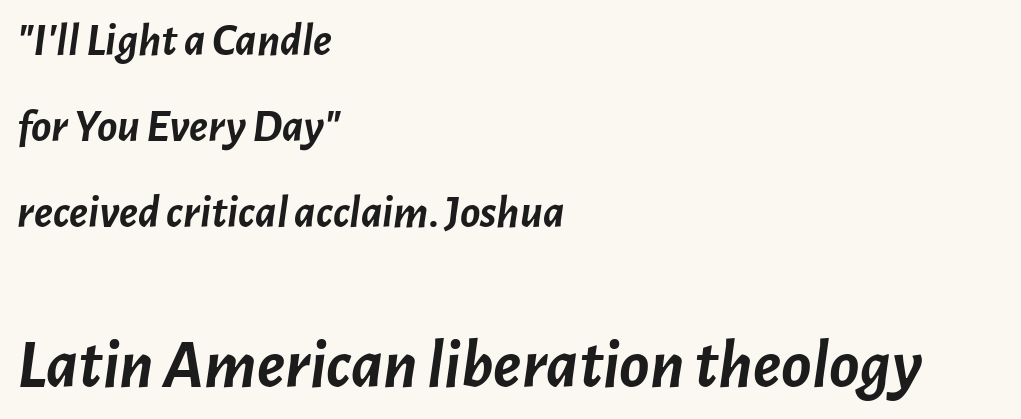
The image shows 70 px semibold type, italic (leaning right); set left-aligned, line spacing 1.83x, normal letter spacing, not underlined; the second (bottom) block is 1.49x larger; low stroke contrast and a medium x-height.
